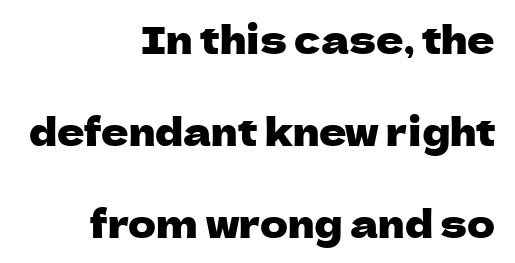
The image shows 38 px sans-serif type, upright; set right-aligned, loose line spacing (2.42x), normal letter spacing, not underlined; low stroke contrast and a medium x-height.
